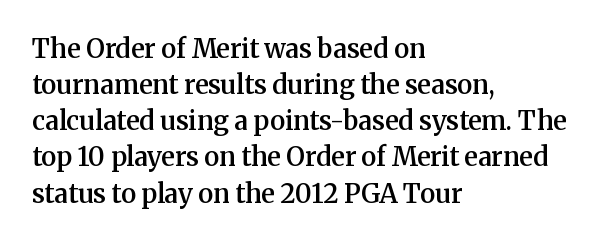
Designer's note — italics off, roman on. The sample has been set in demibold, a notch under bold. Anything drawn beneath the words? Only blank space. Does the copy run flush right? No — it runs flush left. The lines sit at an ordinary, default distance from one another.
